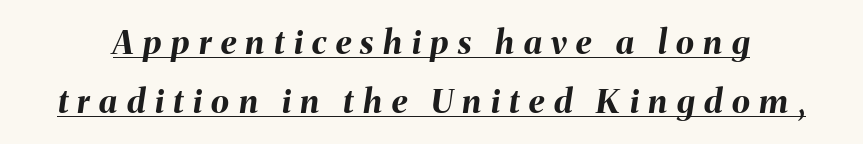
The typesetter has applied underlining to the passage shown. This sample has the flowing, uneven cadence of proportional lettering. Emphasis-style slanted type is in use. As a designer I'd log this as weight 700, bold. Observe the wide spacing: letters keep a clear distance from each other.
